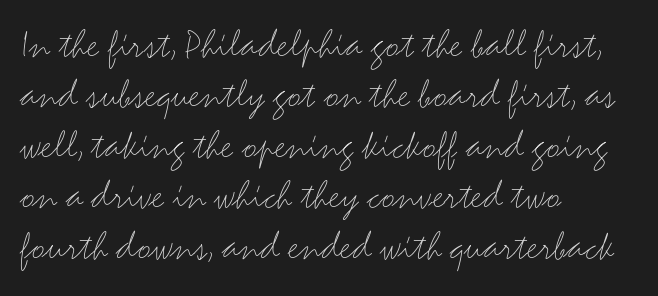
Q: Is the text bold? A: No.
Q: Is the text italic (slanted)? A: Yes.
Q: Is the typeface a serif or a sans-serif typeface? A: Sans-serif.
Q: Is the text underlined? A: No.
Q: How is the paragraph aligned? A: Left-aligned.
Q: Is the spacing between letters normal or unusually wide? A: Normal.
Q: Width (condensed, normal, or wide)? A: Wide.
Q: Stroke contrast? A: Medium.
Q: x-height? A: Small.
Q: Monospaced? A: No.
